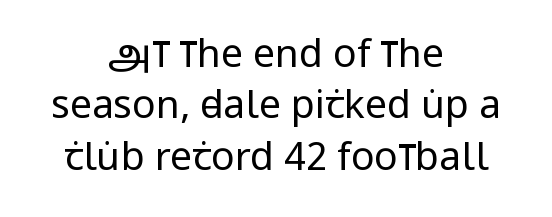
{"serif": "no", "italic": "no", "bold": "no", "weight": "regular", "width": "condensed", "stroke_contrast": "low", "x_height": "large", "monospaced": "no", "underline": "no", "align": "center", "line_spacing": "normal", "line_spacing_ratio": 1.32, "letter_spacing": "normal", "letter_spacing_em": 0.0, "glyph_px": 39}
